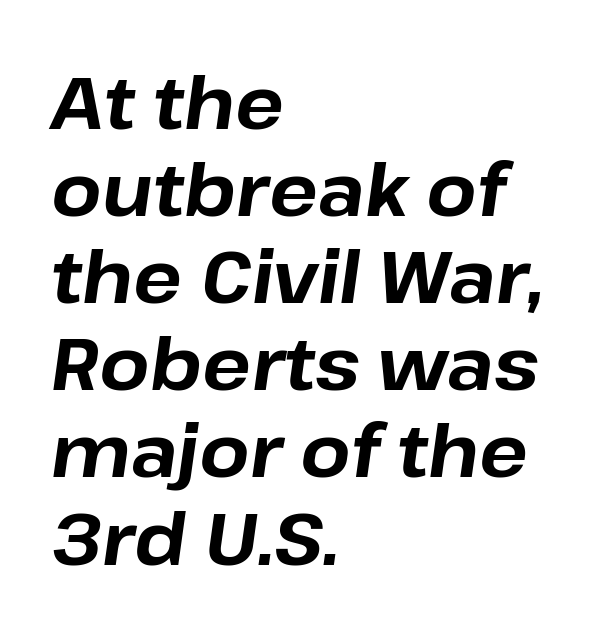
{"italic": "yes", "lean": "right", "slant_degrees": 8, "bold": "yes", "weight": "bold", "width": "normal", "stroke_contrast": "low", "x_height": "medium", "monospaced": "no", "underline": "no", "align": "left", "line_spacing_ratio": 1.21, "letter_spacing": "normal", "letter_spacing_em": 0.0, "glyph_px": 72}
